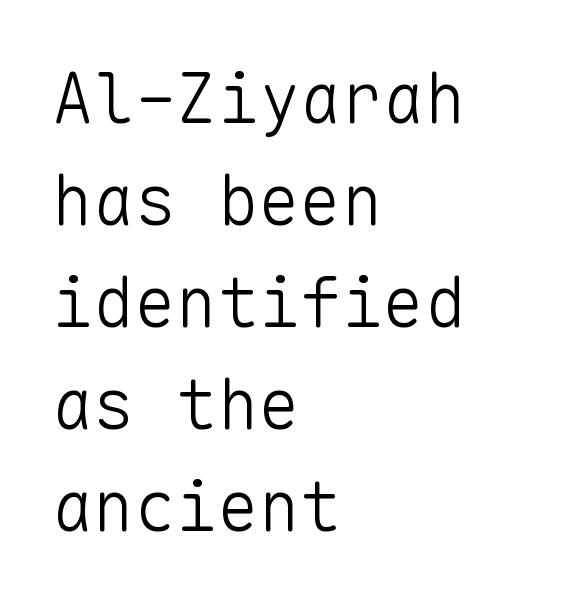
The image shows 69 px light sans-serif type, upright, monospaced; set left-aligned, normal line spacing (1.48x), normal letter spacing, not underlined; low stroke contrast and a medium x-height.
